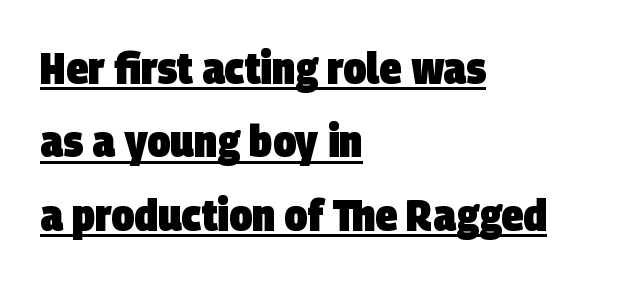
{"serif": "no", "bold": "yes", "weight": "heavy", "width": "condensed", "stroke_contrast": "low", "x_height": "large", "monospaced": "no", "underline": "yes", "align": "left", "line_spacing": "normal", "line_spacing_ratio": 1.63, "letter_spacing": "normal", "letter_spacing_em": 0.0, "glyph_px": 45}
